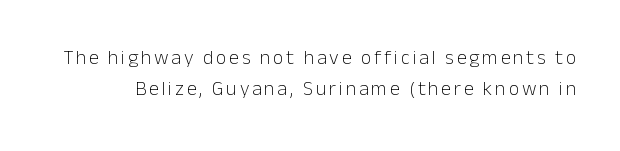
Q: Is the text bold? A: No.
Q: Is the text italic (slanted)? A: No, it is upright.
Q: Is the text underlined? A: No.
Q: Is the spacing between lines tight, normal or loose? A: Normal.
